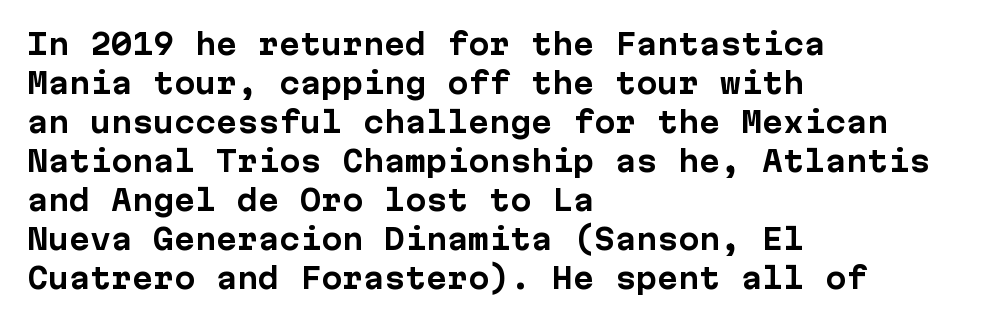
The image shows 28 px bold sans-serif type, upright, monospaced; set left-aligned, normal line spacing (1.39x), normal letter spacing, not underlined; low stroke contrast and a medium x-height.
